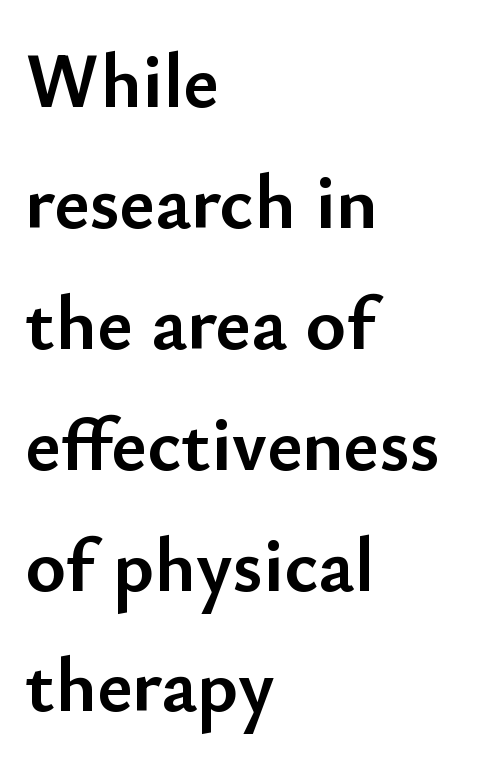
The image shows 77 px semibold sans-serif type, upright; set left-aligned, normal line spacing (1.57x), normal letter spacing, not underlined; low stroke contrast and a small x-height.
